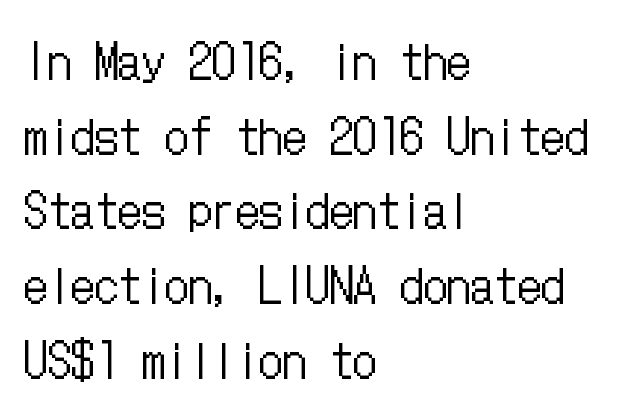
Q: Is the text bold? A: No.
Q: Is the text italic (slanted)? A: No, it is upright.
Q: Is the text underlined? A: No.
Q: How is the paragraph aligned? A: Left-aligned.
Q: Is the spacing between letters normal or unusually wide? A: Normal.
Q: Is the spacing between lines tight, normal or loose? A: Normal.
Q: Width (condensed, normal, or wide)? A: Condensed.
Q: Stroke contrast? A: Low.
Q: x-height? A: Medium.
